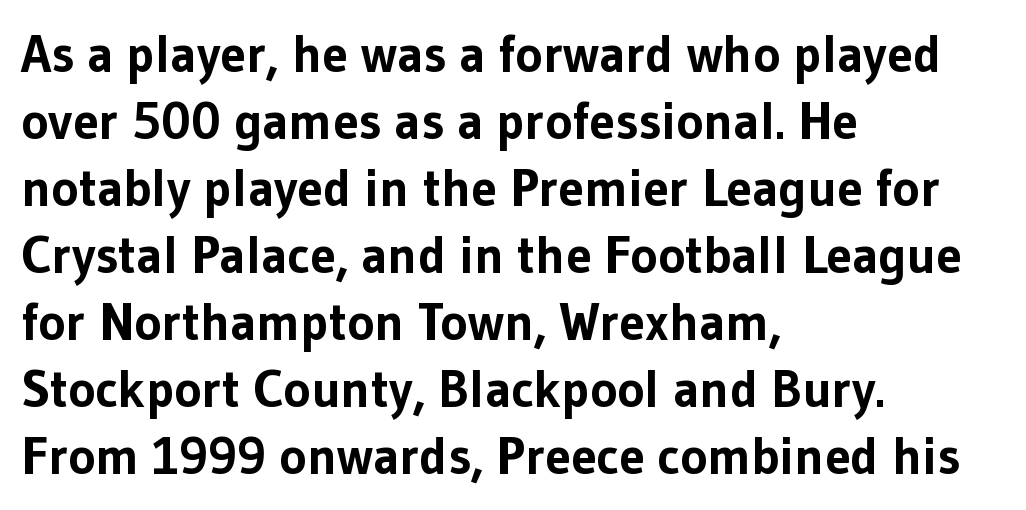
Q: Is the text bold? A: Yes.
Q: Is the text italic (slanted)? A: No, it is upright.
Q: Is the typeface a serif or a sans-serif typeface? A: Sans-serif.
Q: Is the text underlined? A: No.
Q: How is the paragraph aligned? A: Left-aligned.
Q: Is the spacing between letters normal or unusually wide? A: Normal.
Q: Is the spacing between lines tight, normal or loose? A: Normal.
Q: Width (condensed, normal, or wide)? A: Normal.
Q: Stroke contrast? A: Low.
Q: x-height? A: Medium.
Q: Monospaced? A: No.
